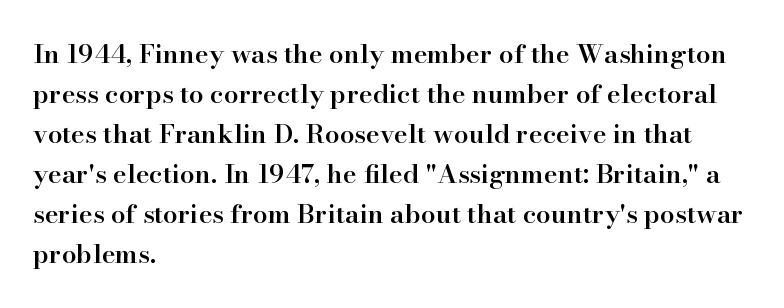
The image shows 26 px text type, upright; set left-aligned, normal line spacing (1.54x), normal letter spacing, not underlined.
